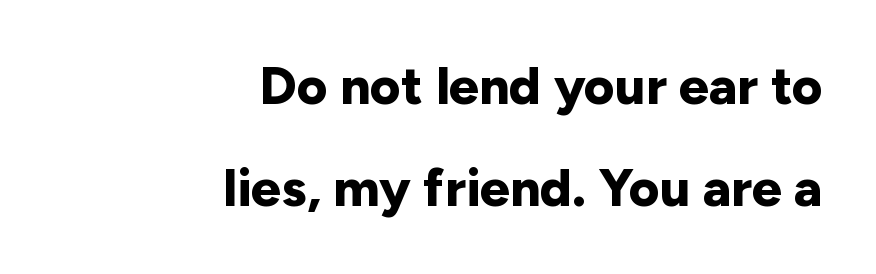
{"serif": "no", "italic": "no", "bold": "yes", "weight": "bold", "width": "normal", "stroke_contrast": "low", "x_height": "medium", "monospaced": "no", "underline": "no", "align": "right", "line_spacing": "loose", "line_spacing_ratio": 1.93, "letter_spacing": "normal", "letter_spacing_em": 0.0, "glyph_px": 53}
